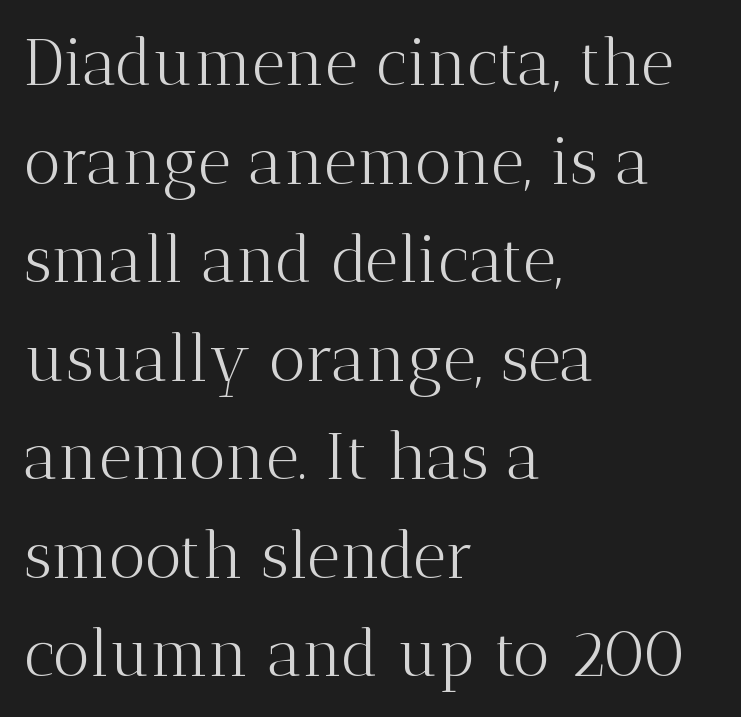
Q: Is the text bold? A: No.
Q: Is the text italic (slanted)? A: No, it is upright.
Q: Is the typeface a serif or a sans-serif typeface? A: Serif.
Q: Is the text underlined? A: No.
Q: How is the paragraph aligned? A: Left-aligned.
Q: Is the spacing between letters normal or unusually wide? A: Normal.
Q: Is the spacing between lines tight, normal or loose? A: Normal.
Q: Width (condensed, normal, or wide)? A: Normal.
Q: Stroke contrast? A: Medium.
Q: x-height? A: Medium.
Q: Monospaced? A: No.
